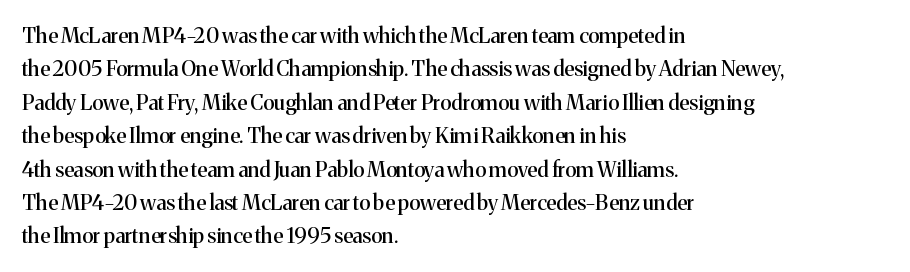
Nobody drew a line under any word here. A student would call this left alignment; a typographer would say flush left, rag right. Rendered with straight, roman letterforms. In terms of leading, this rendering sits right in the middle. Characters follow at the spacing the type designer built in.
